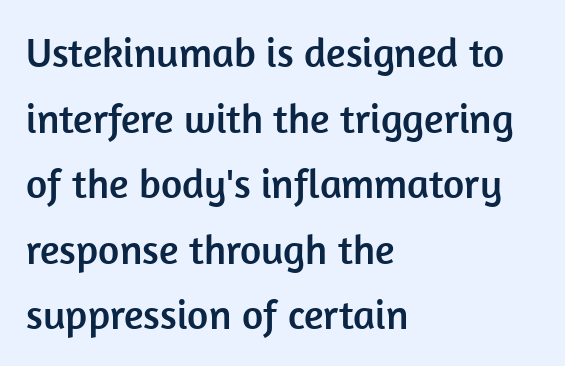
The image shows 41 px sans-serif type, upright; set left-aligned, normal line spacing (1.6x), normal letter spacing, not underlined; low stroke contrast and a medium x-height.
